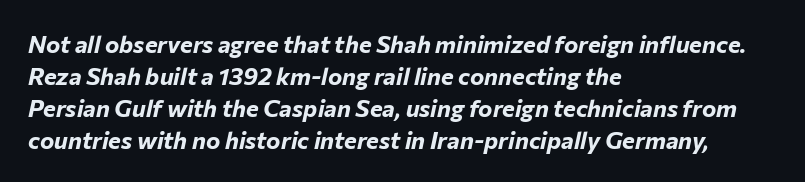
{"italic": "yes", "lean": "right", "slant_degrees": 12, "bold": "yes", "underline": "no", "align": "left", "line_spacing": "normal", "line_spacing_ratio": 1.33, "letter_spacing": "normal", "letter_spacing_em": 0.0, "glyph_px": 24}
